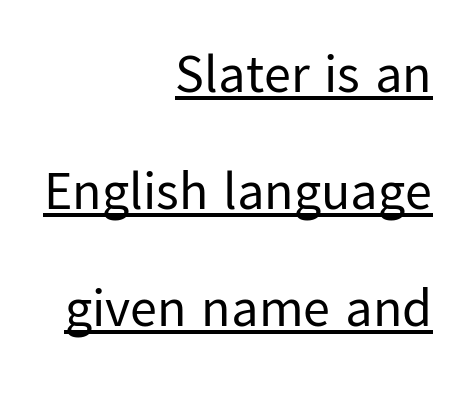
Nope, not italic — everything's standing straight. You could call the tracking neutral — neither tight nor loose. Does the copy run flush right? Yes — the right margin is perfectly even. This rendering employs a face without finishing strokes, i.e., a sans-serif. Is the type heavy? It reads as light-to-regular instead. The designer dialed line spacing up above the default.
